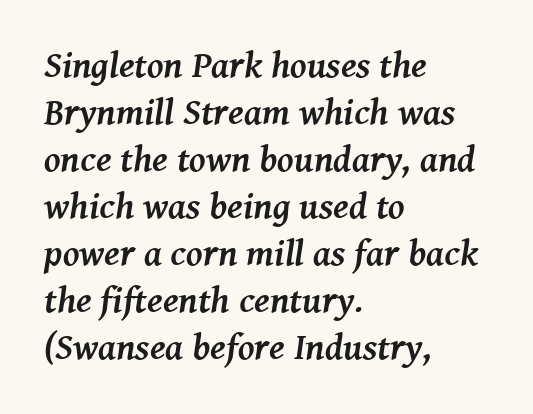
Stroke terminals: seriffed. Vertical spacing — default. Plenty of ink on the page — the face is bold. Short note: letters normally spaced.
